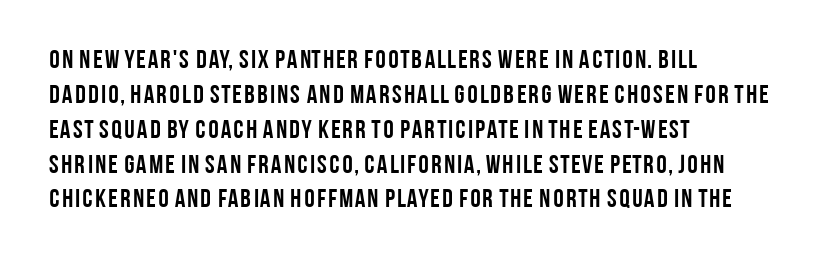
{"italic": "no", "bold": "yes", "underline": "no", "align": "left", "line_spacing": "normal", "line_spacing_ratio": 1.34, "letter_spacing": "normal", "letter_spacing_em": 0.0, "glyph_px": 26}
